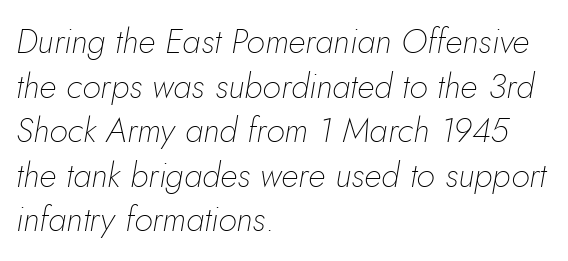
{"italic": "yes", "lean": "right", "slant_degrees": 5, "bold": "no", "weight": "thin", "width": "normal", "stroke_contrast": "low", "x_height": "small", "monospaced": "no", "underline": "no", "align": "left", "line_spacing": "normal", "line_spacing_ratio": 1.31, "letter_spacing": "normal", "letter_spacing_em": 0.0, "glyph_px": 34}
